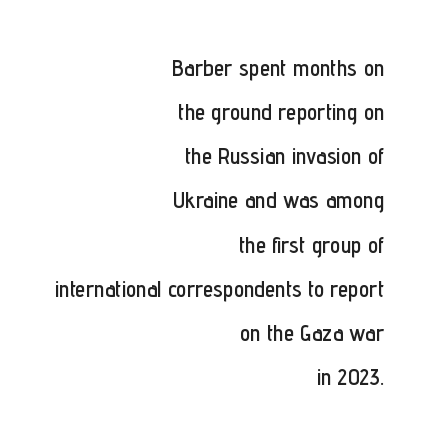
{"italic": "no", "underline": "no", "align": "right", "line_spacing": "loose", "line_spacing_ratio": 1.92, "letter_spacing": "normal", "letter_spacing_em": 0.0, "glyph_px": 23}
